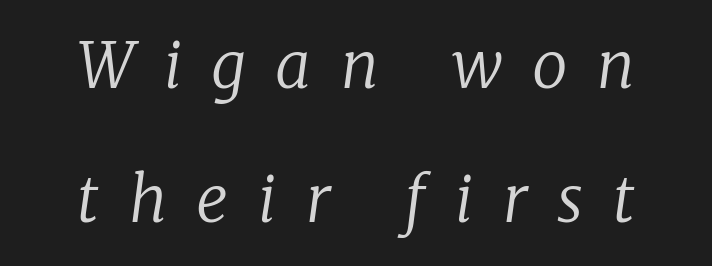
{"serif": "yes", "italic": "yes", "lean": "right", "slant_degrees": 8, "bold": "no", "weight": "regular", "width": "normal", "stroke_contrast": "low", "x_height": "medium", "monospaced": "no", "underline": "no", "align": "center", "line_spacing": "loose", "line_spacing_ratio": 2.12, "letter_spacing": "wide", "letter_spacing_em": 0.47, "glyph_px": 63}
